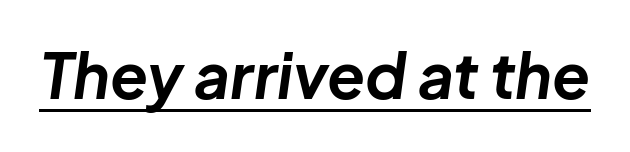
{"italic": "yes", "lean": "right", "slant_degrees": 8, "bold": "yes", "weight": "bold", "width": "normal", "stroke_contrast": "low", "x_height": "medium", "monospaced": "no", "underline": "yes", "letter_spacing": "normal", "letter_spacing_em": 0.0, "glyph_px": 62}
